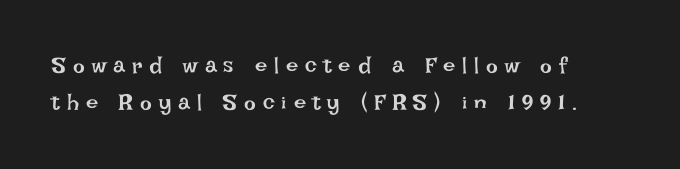
Q: Is the text bold? A: No.
Q: Is the text italic (slanted)? A: No, it is upright.
Q: Is the text underlined? A: No.
Q: How is the paragraph aligned? A: Left-aligned.
Q: Is the spacing between letters normal or unusually wide? A: Unusually wide.
Q: Is the spacing between lines tight, normal or loose? A: Normal.
